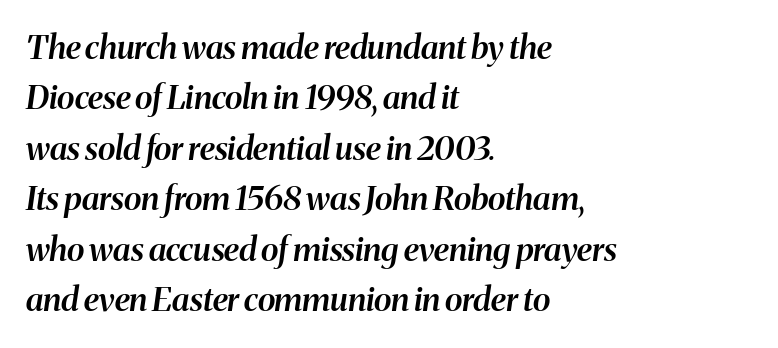
These lines were composed using italics. The line texture is even and compact thanks to regular tracking. Slightly chunky letters — semibold, I'd say, not full bold. The typesetter chose a ragged-right arrangement here.
